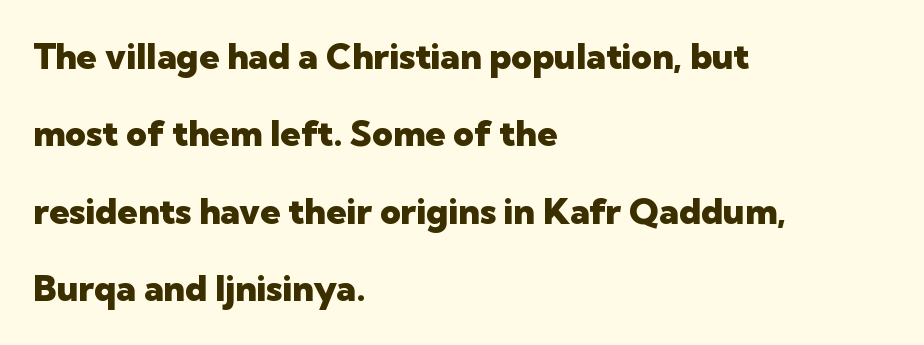
Line beginnings align vertically; line endings do not. Clear beneath every line of the passage. What kind of face is this? One without serifs — a sans. Bold? Absolutely — the strokes are thick and heavy. You could not count columns in this text — the font is proportionally spaced.
